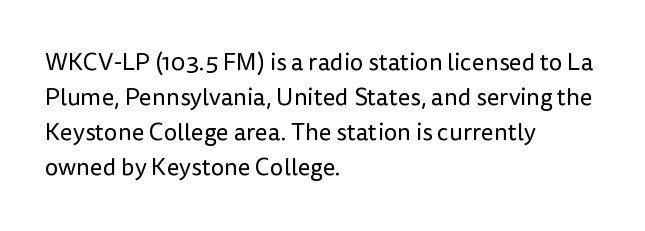
Q: Is the text bold? A: No.
Q: Is the text italic (slanted)? A: No, it is upright.
Q: Is the text underlined? A: No.
Q: How is the paragraph aligned? A: Left-aligned.
Q: Is the spacing between letters normal or unusually wide? A: Normal.
Q: Is the spacing between lines tight, normal or loose? A: Normal.
